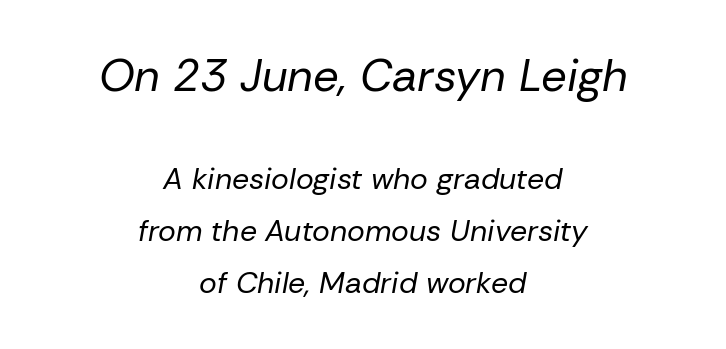
{"italic": "yes", "lean": "right", "slant_degrees": 10, "bold": "no", "weight": "regular", "width": "normal", "stroke_contrast": "low", "x_height": "medium", "monospaced": "no", "underline": "no", "align": "center", "line_spacing_ratio": 1.72, "letter_spacing": "normal", "letter_spacing_em": 0.0, "larger_block": "first", "size_ratio": 1.5, "glyph_px": 45}
